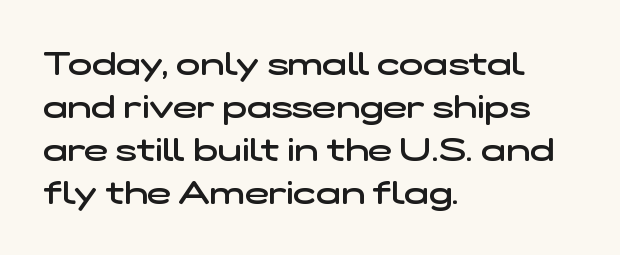
Q: Is the text bold? A: Semi-bold.
Q: Is the typeface a serif or a sans-serif typeface? A: Sans-serif.
Q: Is the text underlined? A: No.
Q: How is the paragraph aligned? A: Left-aligned.
Q: Is the spacing between letters normal or unusually wide? A: Normal.
Q: Is the spacing between lines tight, normal or loose? A: Normal.
Q: Width (condensed, normal, or wide)? A: Wide.
Q: Stroke contrast? A: Low.
Q: x-height? A: Medium.
Q: Monospaced? A: No.
